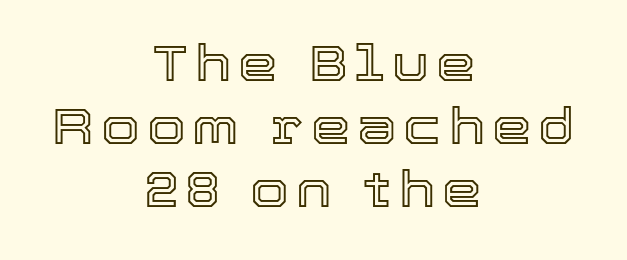
The image shows 50 px text type, upright; set centered, normal line spacing (1.26x), not underlined; a medium x-height.
